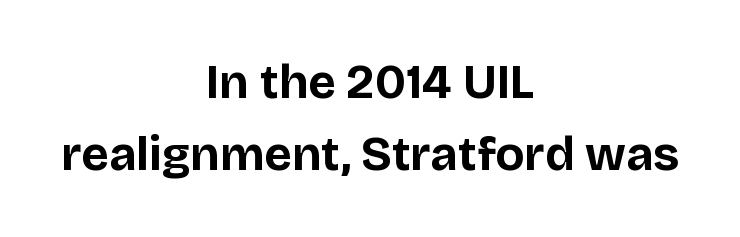
Q: Is the text bold? A: Yes.
Q: Is the text italic (slanted)? A: No, it is upright.
Q: Is the typeface a serif or a sans-serif typeface? A: Sans-serif.
Q: Is the text underlined? A: No.
Q: How is the paragraph aligned? A: Centered.
Q: Is the spacing between letters normal or unusually wide? A: Normal.
Q: Is the spacing between lines tight, normal or loose? A: Normal.
Q: Width (condensed, normal, or wide)? A: Normal.
Q: Stroke contrast? A: Low.
Q: x-height? A: Large.
Q: Monospaced? A: No.
